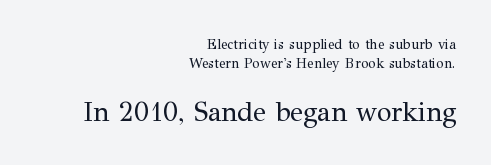
Counters stay open thanks to moderate or lighter strokes. Lines of text with bare space underneath. Tracking value appears to be zero — textbook default spacing. Visually the block forms a straight wall on the right and a jagged coastline on the left. Does the lettering tilt? It doesn't — this is upright. Block two is the big one; block one sits smaller above it.
